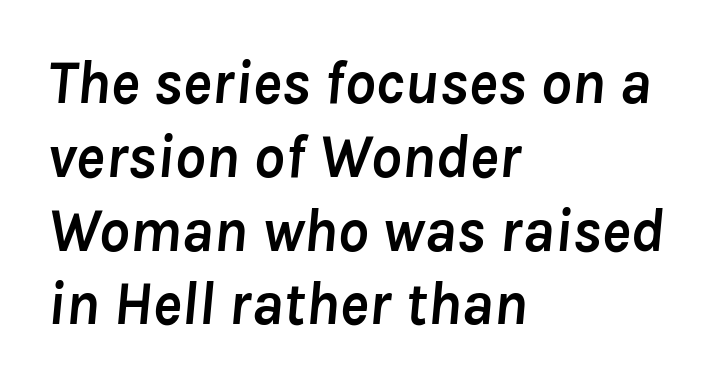
The image shows 61 px semibold type, italic (leaning right); set left-aligned, line spacing 1.21x, normal letter spacing, not underlined; low stroke contrast and a medium x-height.
